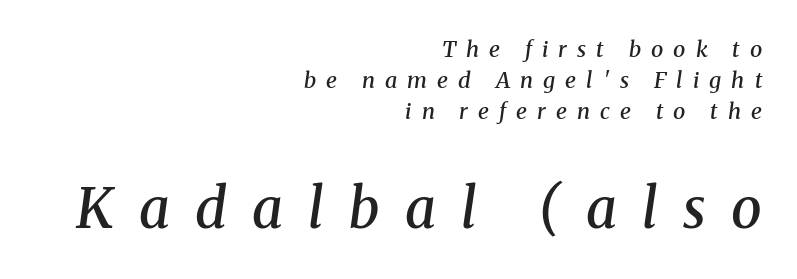
The image shows 55 px semibold serif type, italic (leaning right); set right-aligned, normal line spacing (1.42x), unusually wide letter spacing (+0.46 em), not underlined; the second (bottom) block is 2.5x larger; medium stroke contrast and a medium x-height.
